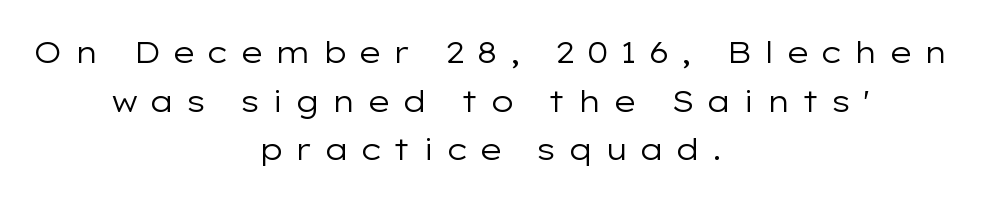
A centered setting, common on invitations and titles, is used for this passage. A normal amount of white space separates one row of letters from the next. Unmarked baselines from the first word to the last. Notice how the stems are strictly vertical — no italics here.
